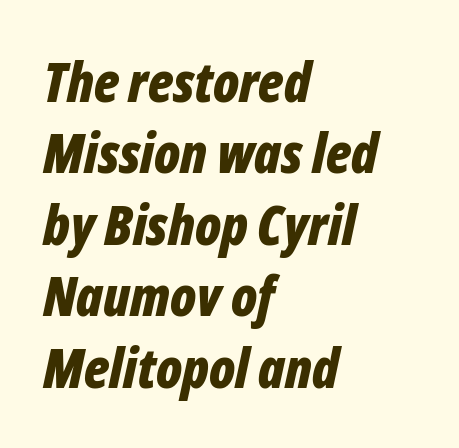
The setting favours the left margin, as ordinary paragraphs usually do. Look at the tracking — it's just the regular setting, nothing added. The typography opts for an oblique posture over an upright one. The font is running at its bold setting. The space beneath each line is pristine and unruled.
